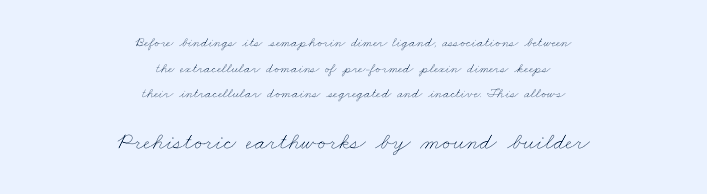
Q: Is the text bold? A: No.
Q: Is the text underlined? A: No.
Q: How is the paragraph aligned? A: Centered.
Q: Is the spacing between letters normal or unusually wide? A: Normal.
Q: Which block of text is set in a larger size, the first (top) or the second (bottom)? A: The second (bottom) one.
